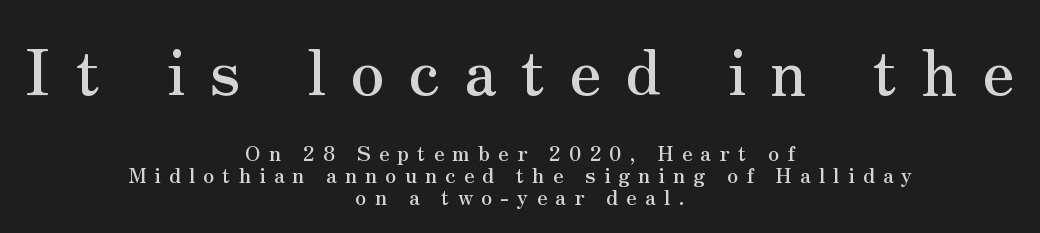
Compared with a flush-left layout, this one balances lines on the center instead. Proportional: the letters do not fall into vertical columns. The letters in the upper block stand taller than those in the block below. The lines are packed closely together with very little leading. This is serif lettering, the kind often seen in printed books.
